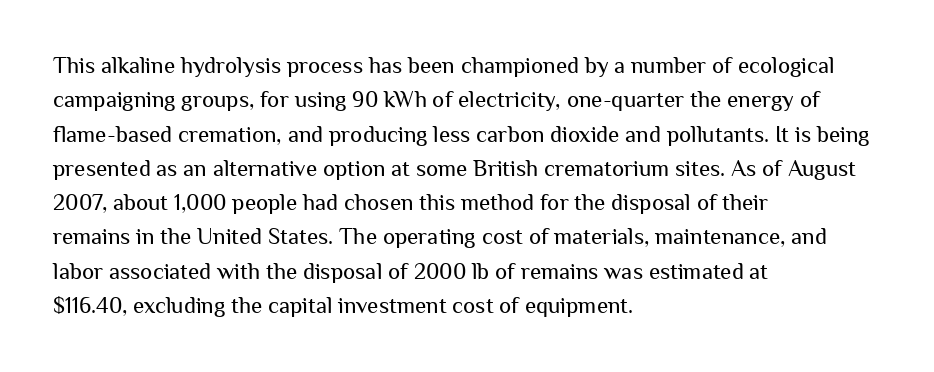
The image shows 23 px text type, upright; set left-aligned, normal line spacing (1.49x), normal letter spacing, not underlined.
